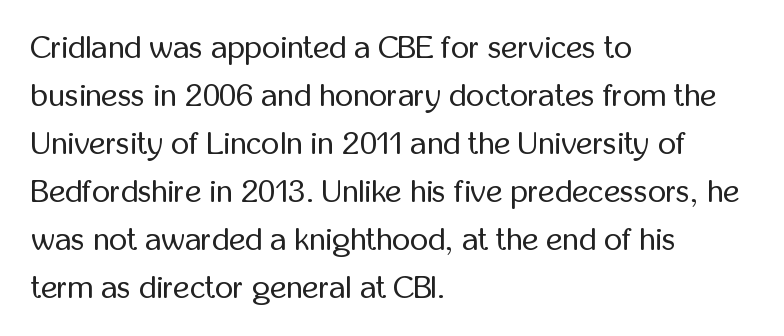
Honestly, the row spacing looks completely unremarkable. Descenders hang freely into open space. Each letter keeps its own natural width here, so spacing adapts to shape. A roman cut, with each character standing at attention. Nope, no serifs anywhere on these letters. The passage shown is not bold in any degree.
